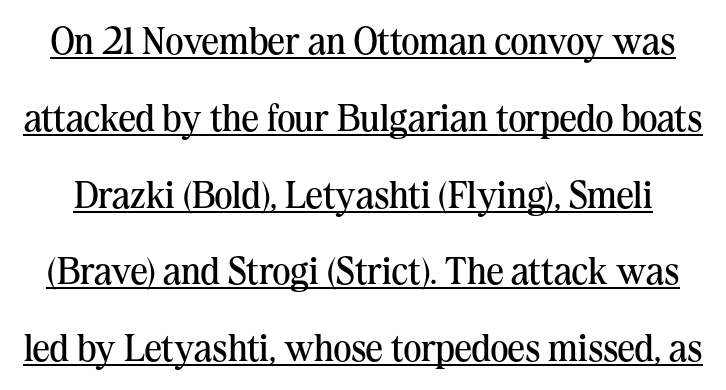
Q: Is the text bold? A: No.
Q: Is the text italic (slanted)? A: No, it is upright.
Q: Is the typeface a serif or a sans-serif typeface? A: Serif.
Q: Is the text underlined? A: Yes.
Q: Is the spacing between letters normal or unusually wide? A: Normal.
Q: Is the spacing between lines tight, normal or loose? A: Loose.
Q: Width (condensed, normal, or wide)? A: Normal.
Q: Stroke contrast? A: Medium.
Q: x-height? A: Medium.
Q: Monospaced? A: No.
